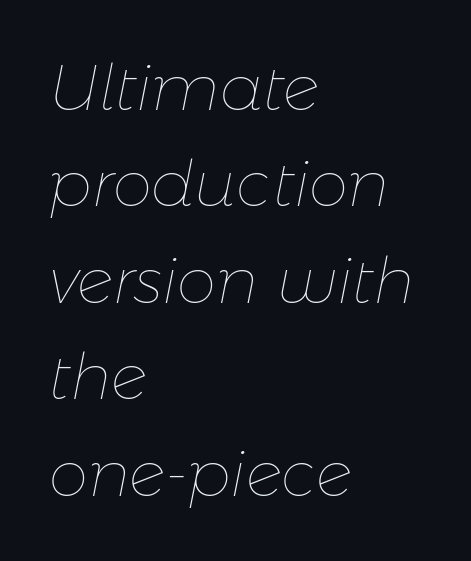
The image shows 63 px thin type, italic (leaning right); set left-aligned, normal line spacing (1.53x), normal letter spacing, not underlined; low stroke contrast and a medium x-height.
